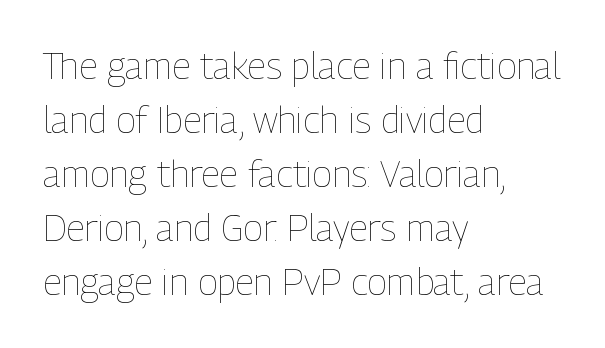
The rendering uses a moderate line-height, typical for paragraphs. The lettering stays uniformly vertical, giving the passage a roman look. Ink coverage per letter is moderate at most. A student would call this left alignment; a typographer would say flush left, rag right. You could not count columns in this text — the font is proportionally spaced. Anything drawn beneath the words? Only blank space.
